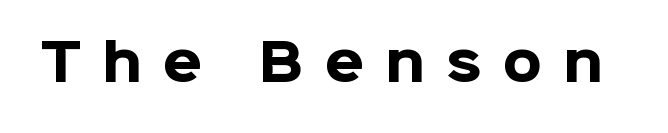
{"serif": "no", "italic": "no", "bold": "yes", "weight": "heavy", "width": "normal", "stroke_contrast": "low", "x_height": "medium", "monospaced": "no", "underline": "no", "letter_spacing": "wide", "letter_spacing_em": 0.42, "glyph_px": 50}
